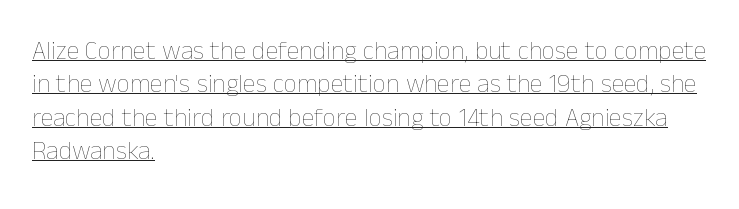
Characters follow at the spacing the type designer built in. Notice how a bar underscores the lettering throughout. The font's upright variant was chosen for this text. Line spacing here is normal. The passage shown is not bold in any degree.
